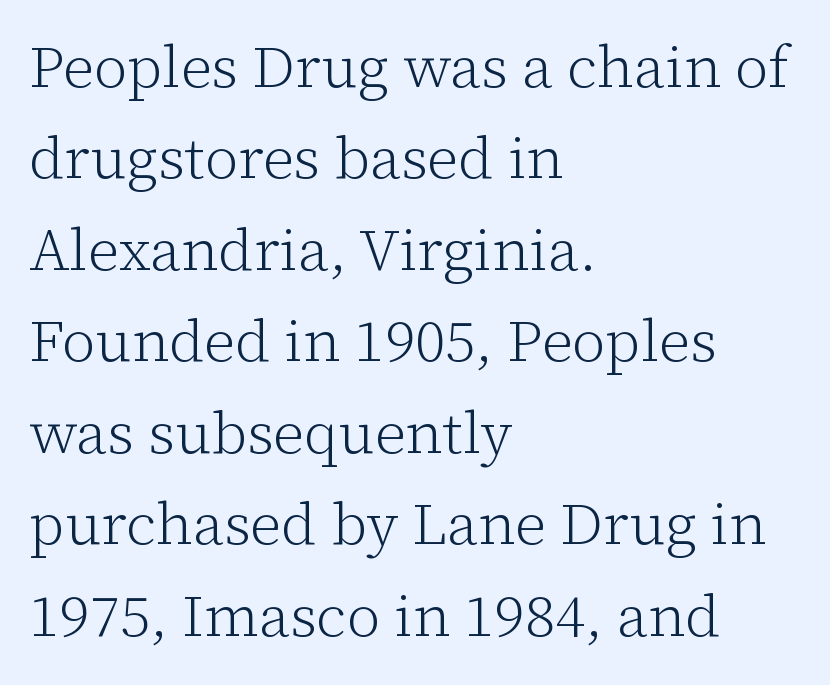
{"serif": "yes", "italic": "no", "bold": "no", "weight": "light", "width": "normal", "stroke_contrast": "low", "x_height": "medium", "monospaced": "no", "underline": "no", "align": "left", "line_spacing": "normal", "line_spacing_ratio": 1.55, "letter_spacing": "normal", "letter_spacing_em": 0.0, "glyph_px": 59}
